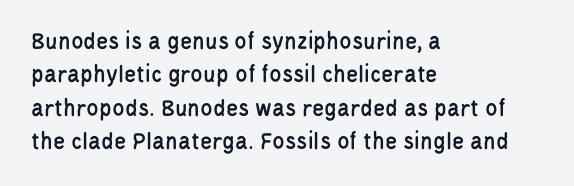
Q: Is the text italic (slanted)? A: No, it is upright.
Q: Is the text underlined? A: No.
Q: How is the paragraph aligned? A: Left-aligned.
Q: Is the spacing between letters normal or unusually wide? A: Normal.
Q: Is the spacing between lines tight, normal or loose? A: Normal.
